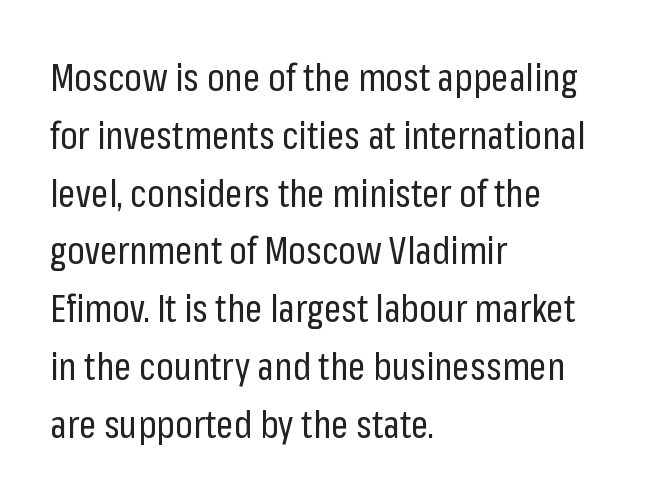
{"serif": "no", "italic": "no", "bold": "no", "weight": "regular", "width": "condensed", "stroke_contrast": "low", "x_height": "medium", "monospaced": "no", "underline": "no", "align": "left", "line_spacing": "normal", "line_spacing_ratio": 1.52, "letter_spacing": "normal", "letter_spacing_em": 0.0, "glyph_px": 38}
